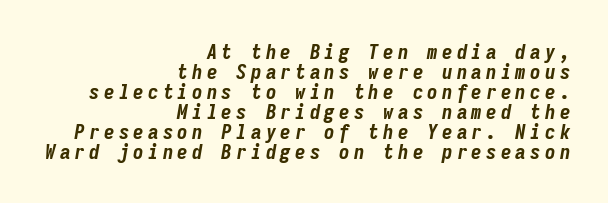
Q: Is the text bold? A: Yes.
Q: Is the text italic (slanted)? A: Yes, it leans right by about 9 degrees.
Q: Is the text underlined? A: No.
Q: How is the paragraph aligned? A: Right-aligned.
Q: Is the spacing between letters normal or unusually wide? A: Unusually wide.
Q: Is the spacing between lines tight, normal or loose? A: Tight.
